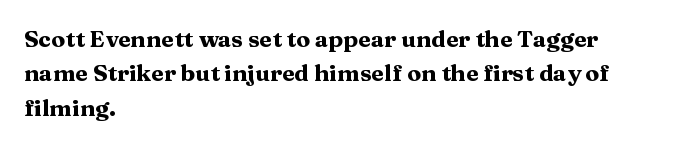
The image shows 23 px bold type, upright; set left-aligned, normal line spacing (1.49x), normal letter spacing, not underlined.
